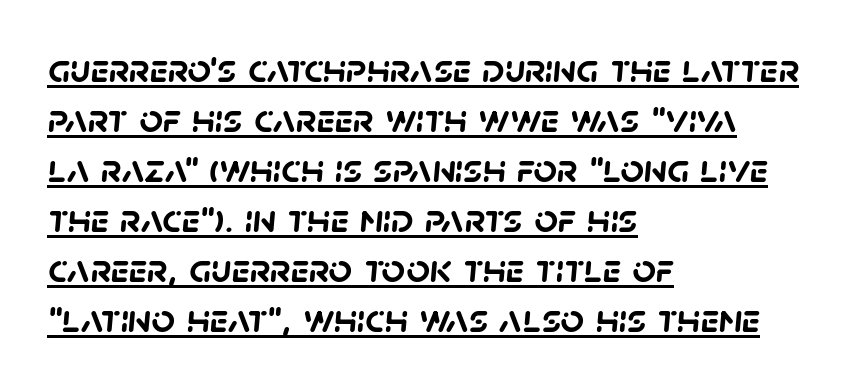
The image shows 41 px semibold sans-serif type; set left-aligned, line spacing 1.22x, normal letter spacing, underlined; low stroke contrast and a large x-height.
